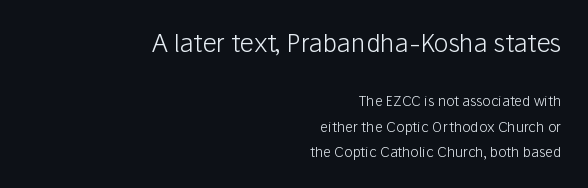
Reading down the block, your eye finds every line finishing at a fixed right position. Caption: standard tracking, unaltered. Ascenders rise straight up at ninety degrees. Reading top to bottom, the characters get smaller at the block break. The typesetting does not lean heavy: it is not bold. Just letters on the line, the space beneath them empty.
